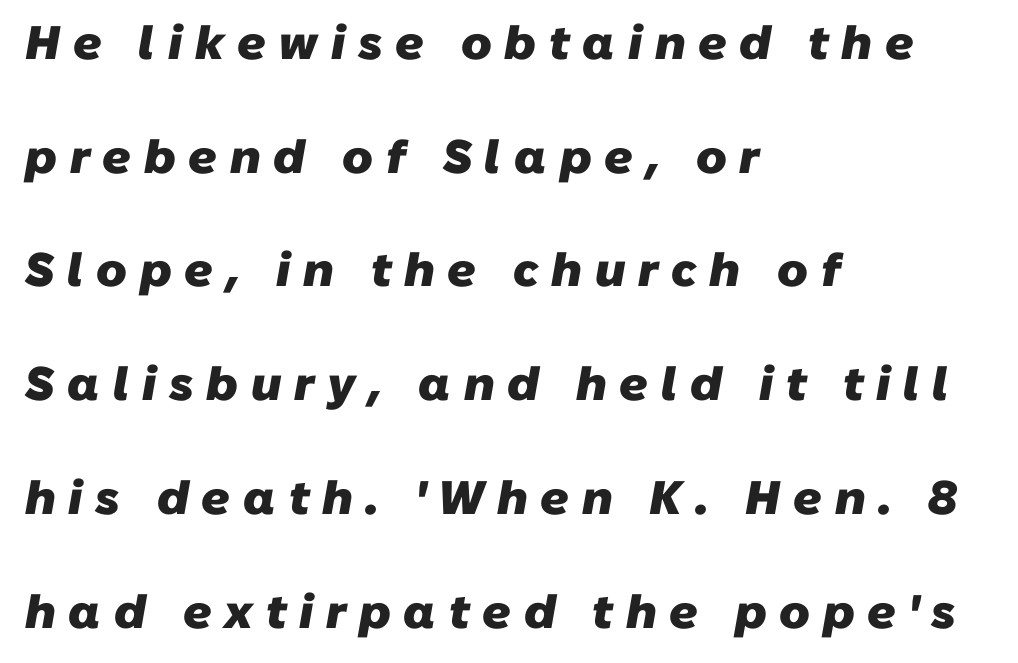
Beneath every word, the page is bare. The letters are spread apart with noticeably loose tracking. You can tell from the bare stems that sans-serif type was used. Proportional: the letters do not fall into vertical columns. Rows of type keep a wide berth in the vertical direction.
